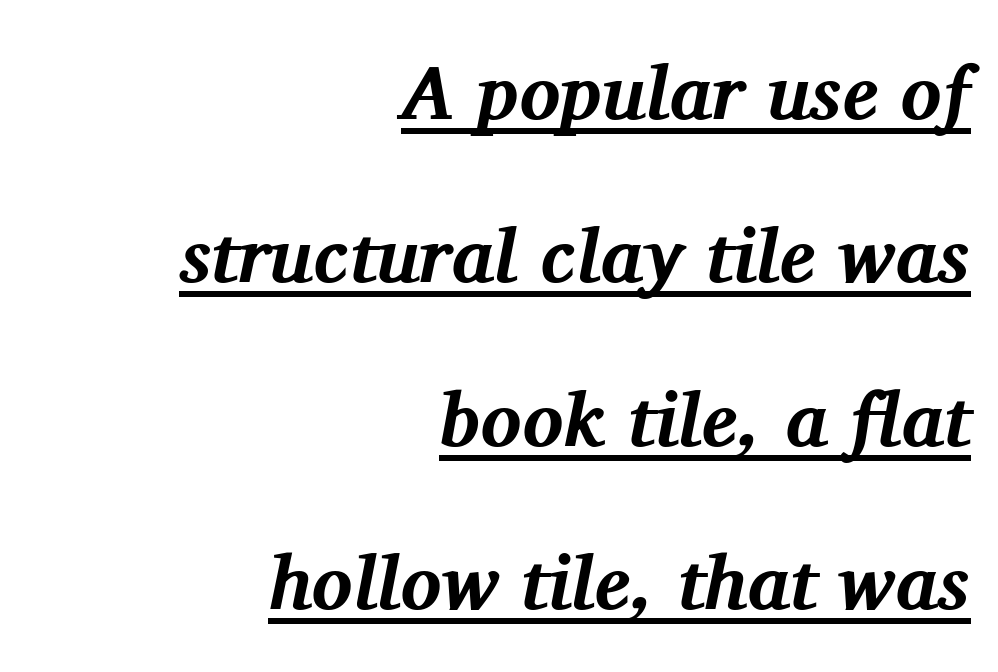
Q: Is the text bold? A: Yes.
Q: Is the text italic (slanted)? A: Yes, it leans right by about 11 degrees.
Q: Is the typeface a serif or a sans-serif typeface? A: Serif.
Q: Is the text underlined? A: Yes.
Q: How is the paragraph aligned? A: Right-aligned.
Q: Is the spacing between letters normal or unusually wide? A: Normal.
Q: Is the spacing between lines tight, normal or loose? A: Loose.
Q: Width (condensed, normal, or wide)? A: Normal.
Q: Stroke contrast? A: Medium.
Q: x-height? A: Medium.
Q: Monospaced? A: No.
